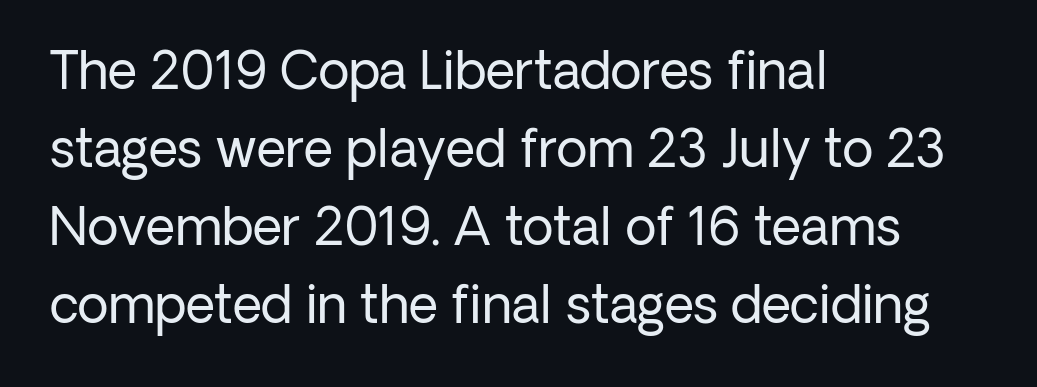
Stems and bowls with no extra thickness — not bold. Underline: absent. Where is the straight margin? On the left. The text was rendered using a sans face with plain stroke endings. Upright lettering throughout.
